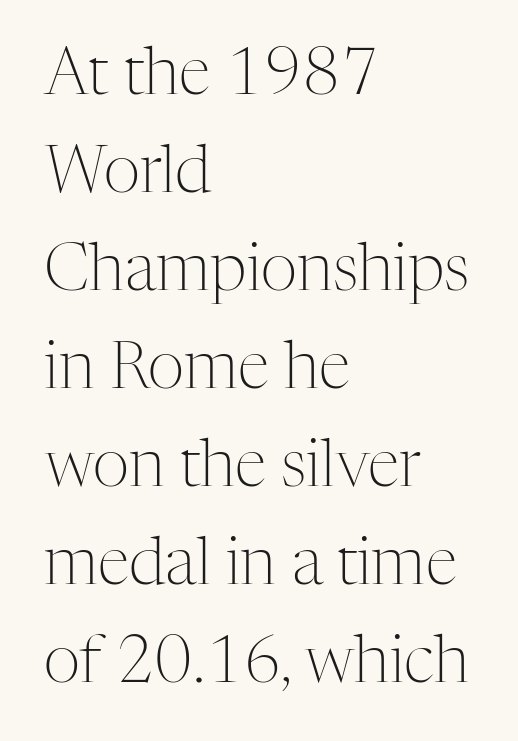
{"serif": "yes", "italic": "no", "bold": "no", "weight": "light", "width": "normal", "stroke_contrast": "medium", "x_height": "medium", "monospaced": "no", "underline": "no", "align": "left", "line_spacing": "normal", "line_spacing_ratio": 1.53, "letter_spacing": "normal", "letter_spacing_em": 0.0, "glyph_px": 64}
